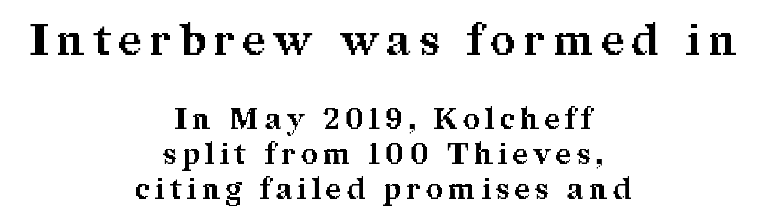
Q: Is the text bold? A: Yes.
Q: Is the text italic (slanted)? A: No, it is upright.
Q: Is the typeface a serif or a sans-serif typeface? A: Serif.
Q: Is the text underlined? A: No.
Q: How is the paragraph aligned? A: Centered.
Q: Is the spacing between letters normal or unusually wide? A: Unusually wide.
Q: Which block of text is set in a larger size, the first (top) or the second (bottom)? A: The first (top) one.
Q: Width (condensed, normal, or wide)? A: Normal.
Q: Stroke contrast? A: Medium.
Q: x-height? A: Medium.
Q: Monospaced? A: No.
